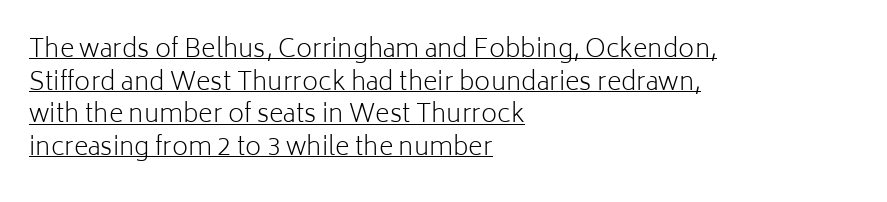
Weight class: somewhere from thin through regular. Check the space under the baseline: a stroke is drawn there. The space between consecutive lines is moderate. A roman cut, with each character standing at attention. Each line starts at the same left margin while the right side varies. No extra tracking has been applied to these lines.
